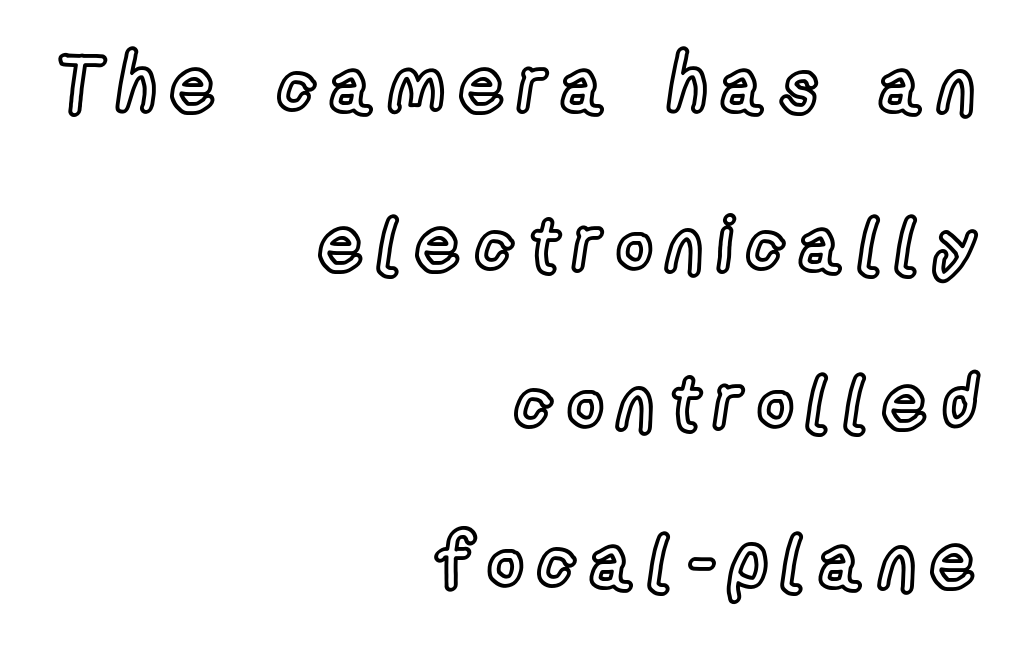
A flush-right, rag-left setting is used for this passage. Plain, unruled lines of type. The rendering uses natural spacing where letterforms have individual widths. Successive baselines arrive slowly, with a big drop between each.
